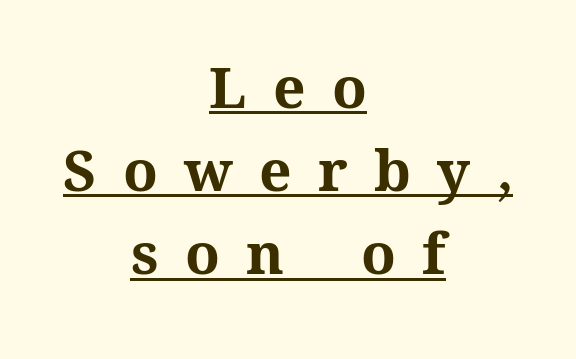
{"italic": "no", "bold": "yes", "weight": "bold", "width": "normal", "stroke_contrast": "medium", "x_height": "medium", "monospaced": "no", "underline": "yes", "align": "center", "line_spacing": "normal", "line_spacing_ratio": 1.46, "letter_spacing": "wide", "letter_spacing_em": 0.46, "glyph_px": 57}
